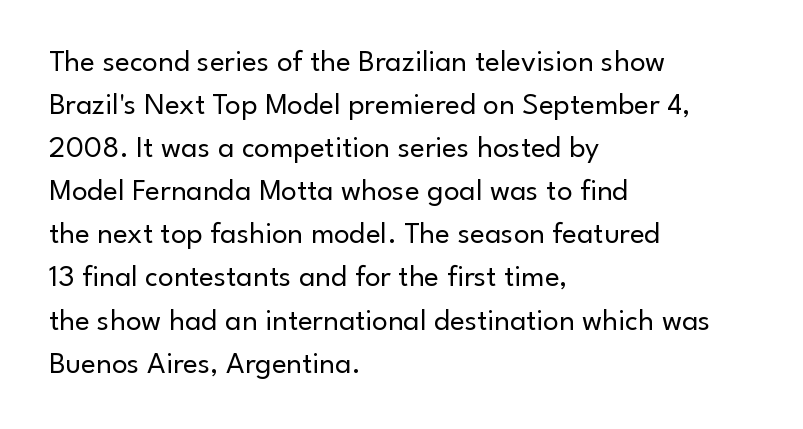
The type is set solid horizontally, with unmodified tracking. Here the designer chose a conventional face with non-uniform glyph widths. Horizontally, the lines are justified to the leading edge only. The letters carry no serifs — their stems end cleanly without finishing strokes. Upright lettering throughout.
